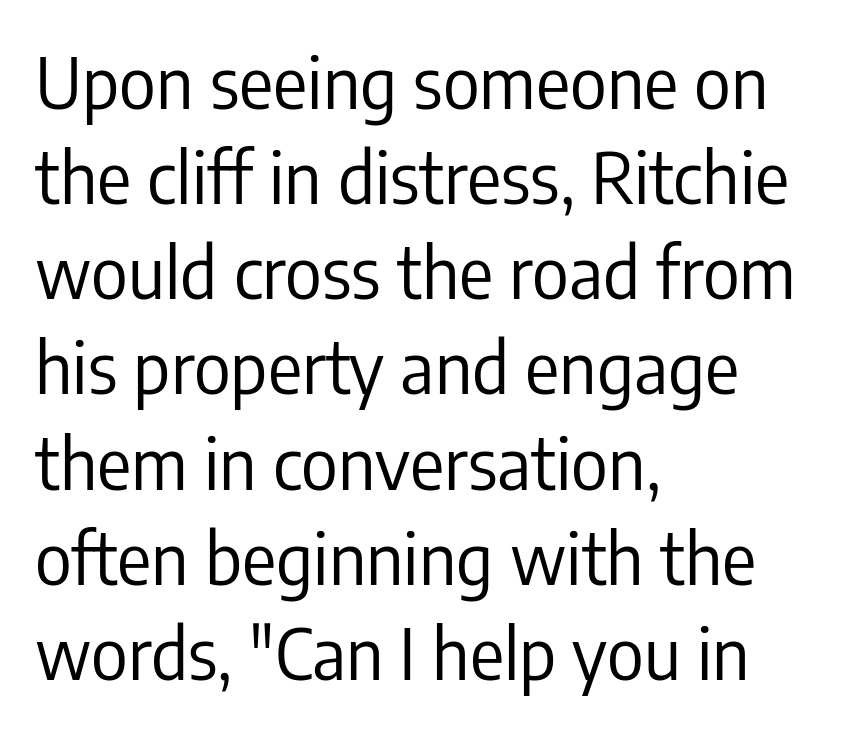
{"serif": "no", "italic": "no", "bold": "no", "weight": "regular", "width": "condensed", "stroke_contrast": "low", "x_height": "medium", "monospaced": "no", "underline": "no", "align": "left", "line_spacing": "normal", "line_spacing_ratio": 1.34, "letter_spacing": "normal", "letter_spacing_em": 0.0, "glyph_px": 71}
